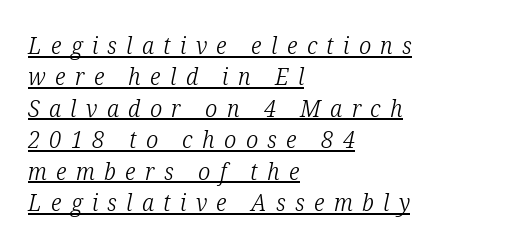
{"italic": "yes", "lean": "right", "slant_degrees": 12, "bold": "no", "underline": "yes", "align": "left", "line_spacing": "normal", "line_spacing_ratio": 1.31, "letter_spacing": "wide", "letter_spacing_em": 0.39, "glyph_px": 24}
